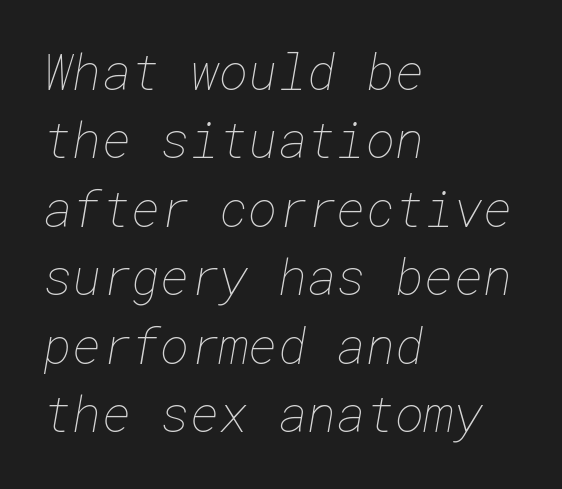
Baseline-to-baseline distance is the conventional proportion of letter height. Caption: standard tracking, unaltered. Is the block centered? No — it sits flush against the left margin. This rendering features lettering with no underline. Is the stroke heavy? The answer is a plain regular-or-lighter.
